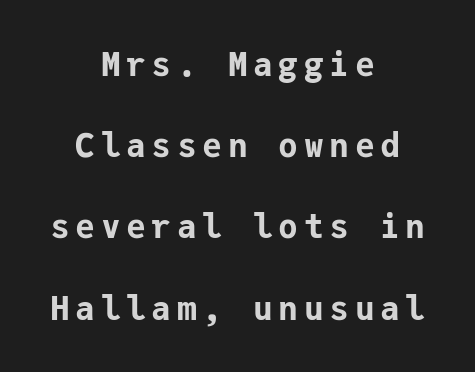
{"serif": "no", "italic": "no", "bold": "yes", "weight": "bold", "width": "normal", "stroke_contrast": "low", "x_height": "medium", "monospaced": "yes", "underline": "no", "align": "center", "line_spacing": "loose", "line_spacing_ratio": 2.46, "glyph_px": 33}
